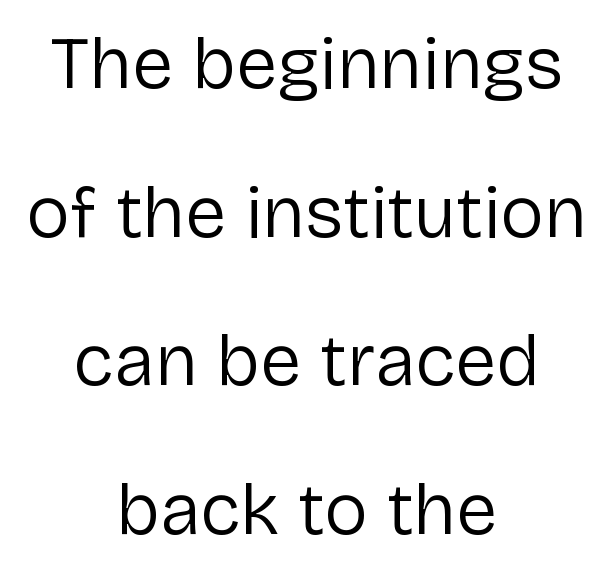
{"serif": "no", "italic": "no", "bold": "no", "weight": "regular", "width": "normal", "stroke_contrast": "low", "x_height": "medium", "monospaced": "no", "underline": "no", "align": "center", "line_spacing": "loose", "line_spacing_ratio": 2.01, "letter_spacing": "normal", "letter_spacing_em": 0.0, "glyph_px": 74}
